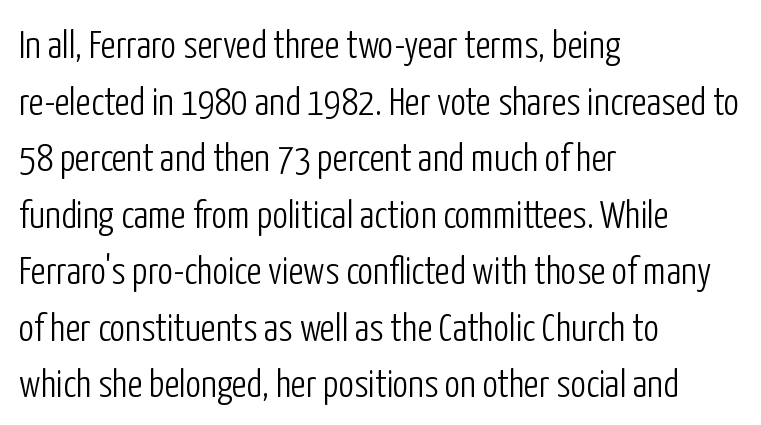
{"serif": "no", "italic": "no", "bold": "no", "weight": "light", "width": "condensed", "stroke_contrast": "low", "x_height": "medium", "monospaced": "no", "underline": "no", "align": "left", "line_spacing": "normal", "line_spacing_ratio": 1.45, "letter_spacing": "normal", "letter_spacing_em": 0.0, "glyph_px": 39}
